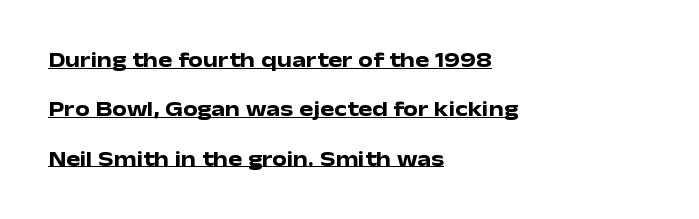
Q: Is the text bold? A: Yes.
Q: Is the text italic (slanted)? A: No, it is upright.
Q: Is the text underlined? A: Yes.
Q: How is the paragraph aligned? A: Left-aligned.
Q: Is the spacing between letters normal or unusually wide? A: Normal.
Q: Is the spacing between lines tight, normal or loose? A: Loose.
